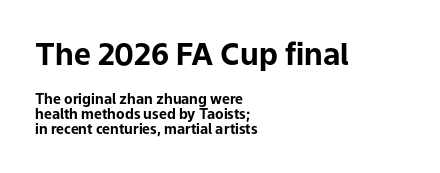
The image shows 30 px bold sans-serif type, upright; set left-aligned, tight line spacing (1.05x), normal letter spacing, not underlined; the first (top) block is 2.14x larger; low stroke contrast and a medium x-height.
